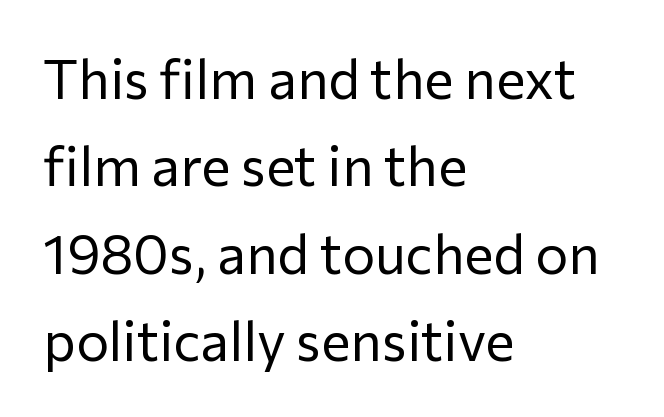
{"serif": "no", "italic": "no", "bold": "no", "weight": "regular", "width": "normal", "stroke_contrast": "low", "x_height": "medium", "monospaced": "no", "underline": "no", "align": "left", "line_spacing": "normal", "line_spacing_ratio": 1.59, "letter_spacing": "normal", "letter_spacing_em": 0.0, "glyph_px": 55}
